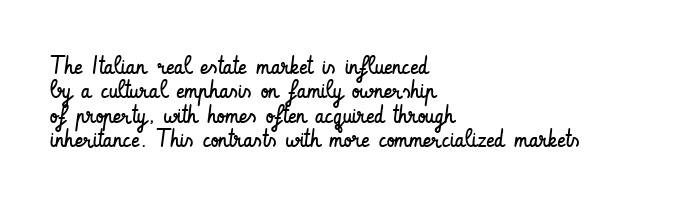
The image shows 25 px text type, upright; set left-aligned, tight line spacing (0.98x), normal letter spacing, not underlined.
